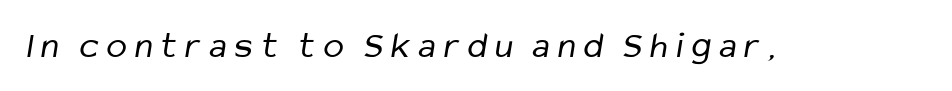
A light-to-regular cut is what we see here. Here the glyphs are tracked loosely, breaking word shapes into spaced letters. This sample uses a sans-serif face. The letters advance in unequal steps, a hallmark of proportional type. Decoration check: the copy has no underline.
